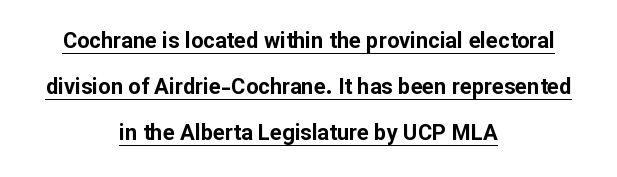
{"italic": "no", "bold": "yes", "underline": "yes", "align": "center", "line_spacing": "loose", "line_spacing_ratio": 2.08, "letter_spacing": "normal", "letter_spacing_em": 0.0, "glyph_px": 22}
